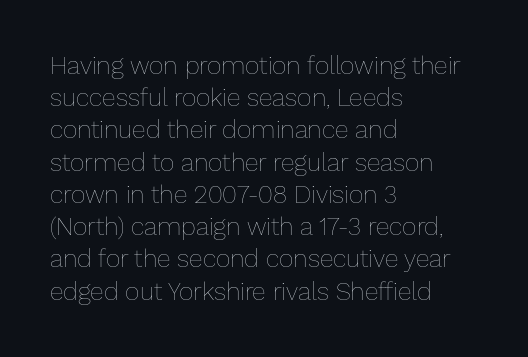
The image shows 25 px text type, upright; set left-aligned, normal line spacing (1.29x), normal letter spacing, not underlined.
